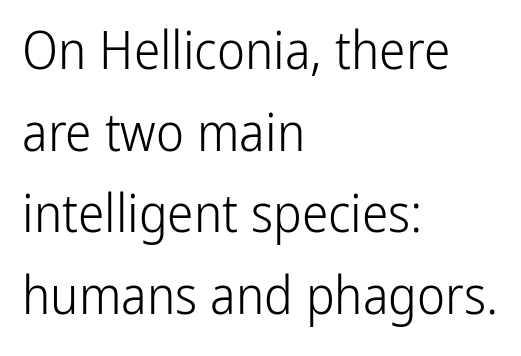
The image shows 53 px light, condensed sans-serif type, upright; set left-aligned, normal line spacing (1.54x), normal letter spacing, not underlined; low stroke contrast and a medium x-height.
